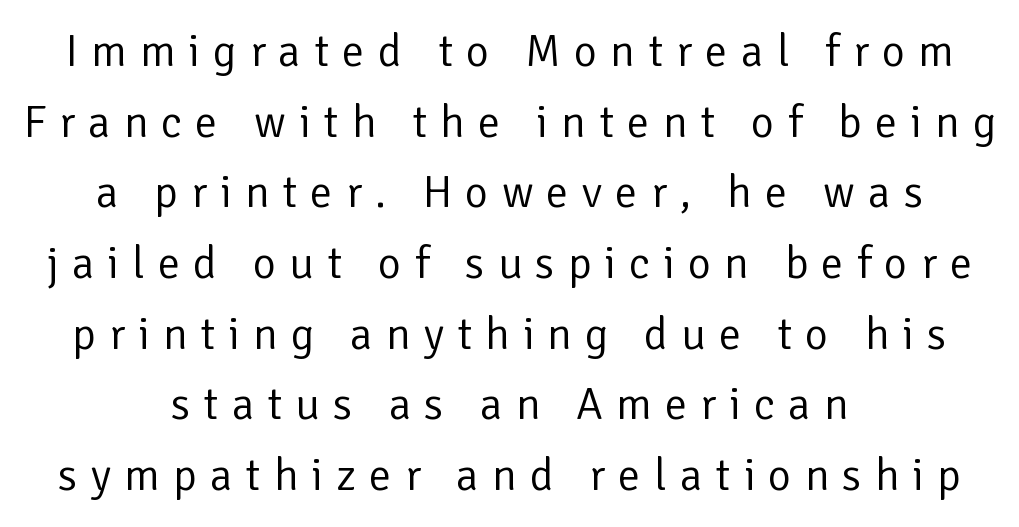
The image shows 45 px regular-weight sans-serif type, upright; set centered, normal line spacing (1.57x), unusually wide letter spacing (+0.29 em), not underlined; low stroke contrast and a medium x-height.
